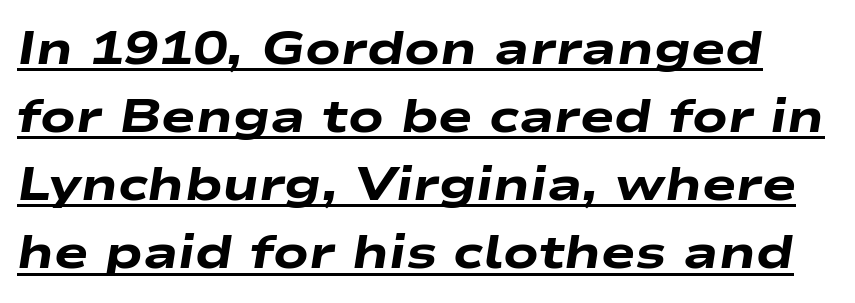
Q: Is the text bold? A: Yes.
Q: Is the text italic (slanted)? A: Yes, it leans right by about 9 degrees.
Q: Is the text underlined? A: Yes.
Q: Is the spacing between letters normal or unusually wide? A: Normal.
Q: Is the spacing between lines tight, normal or loose? A: Normal.
Q: Width (condensed, normal, or wide)? A: Wide.
Q: Stroke contrast? A: Low.
Q: x-height? A: Medium.
Q: Monospaced? A: No.
